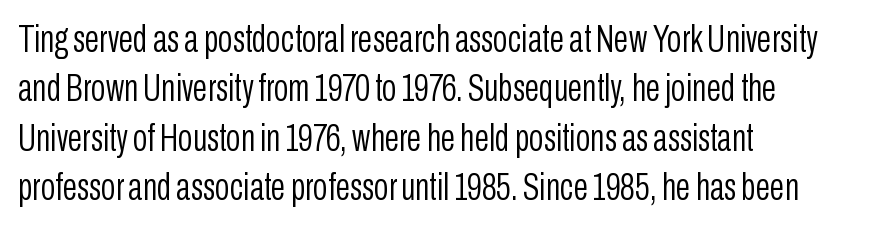
The image shows 38 px light, condensed sans-serif type, upright; set left-aligned, normal line spacing (1.3x), normal letter spacing, not underlined; low stroke contrast and a medium x-height.
